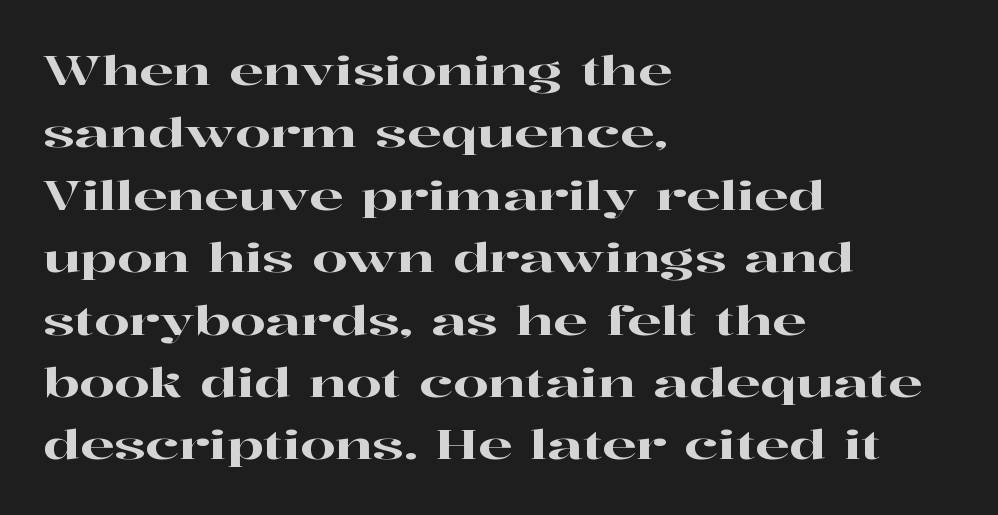
These lines are rendered in a variable-pitch font. Clear beneath every line of the passage. Serifs: yes, visible at the terminals of the letterforms. Reading down the column, the eye jumps a familiar distance to each next line. No italicization has been applied; the sample stays upright. No extra tracking has been applied to these lines.
